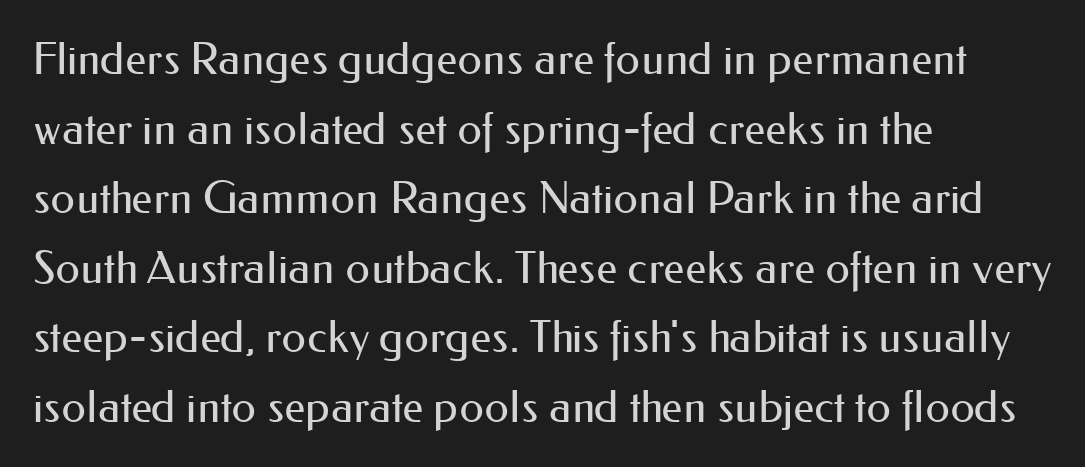
{"serif": "no", "italic": "no", "bold": "no", "weight": "regular", "width": "normal", "stroke_contrast": "medium", "x_height": "small", "monospaced": "no", "underline": "no", "align": "left", "line_spacing": "normal", "line_spacing_ratio": 1.58, "letter_spacing": "normal", "letter_spacing_em": 0.0, "glyph_px": 44}
